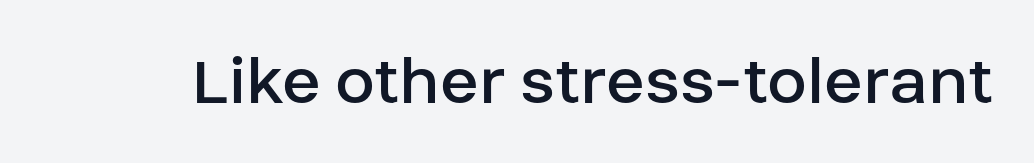
Q: Is the text bold? A: No.
Q: Is the text italic (slanted)? A: No, it is upright.
Q: Is the typeface a serif or a sans-serif typeface? A: Sans-serif.
Q: Is the text underlined? A: No.
Q: Is the spacing between letters normal or unusually wide? A: Normal.
Q: Width (condensed, normal, or wide)? A: Normal.
Q: Stroke contrast? A: Low.
Q: x-height? A: Large.
Q: Monospaced? A: No.
